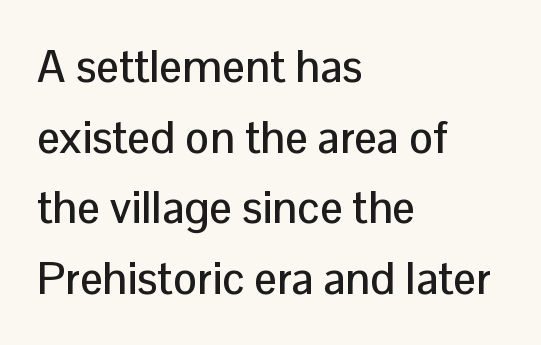
The image shows 45 px sans-serif type, upright; set left-aligned, normal line spacing (1.57x), normal letter spacing, not underlined; low stroke contrast and a medium x-height.
